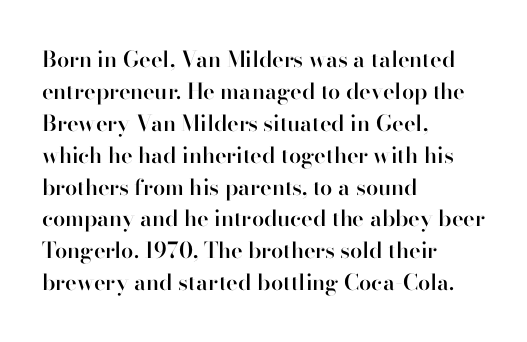
A typesetter would mark this as roman, not italic. If you drew a ruler down the left edge, every line would touch it. Look at the tracking — it's just the regular setting, nothing added. Regular leading.
